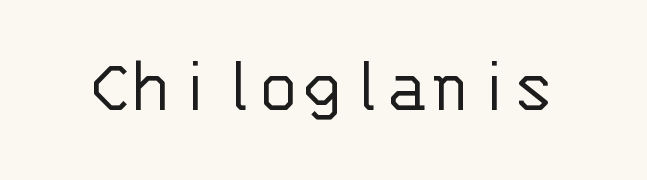
{"serif": "no", "italic": "no", "bold": "no", "weight": "light", "width": "normal", "stroke_contrast": "low", "x_height": "large", "monospaced": "yes", "underline": "no", "letter_spacing": "normal", "letter_spacing_em": 0.0, "glyph_px": 79}
